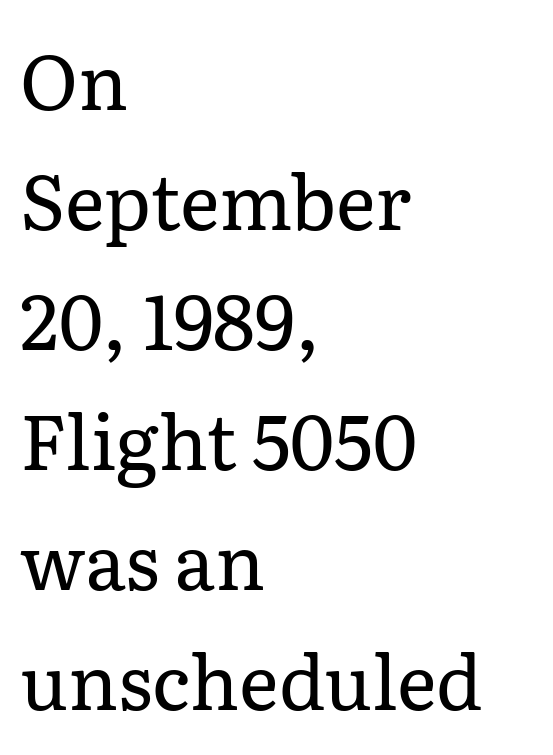
{"serif": "yes", "italic": "no", "bold": "no", "weight": "regular", "width": "normal", "stroke_contrast": "low", "x_height": "medium", "monospaced": "no", "underline": "no", "align": "left", "line_spacing": "normal", "line_spacing_ratio": 1.58, "letter_spacing": "normal", "letter_spacing_em": 0.0, "glyph_px": 76}
